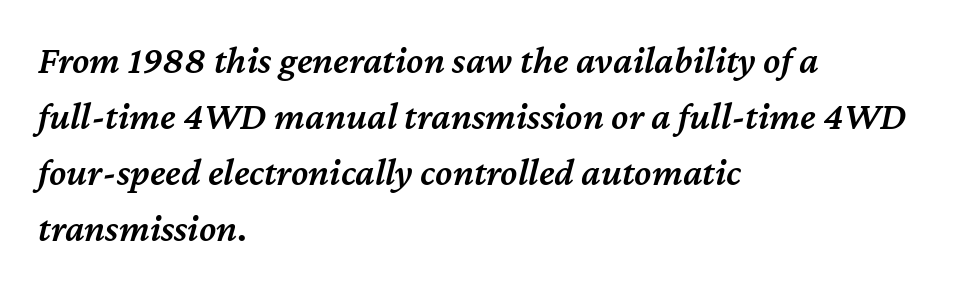
The image shows 39 px semibold type, italic (leaning right); set left-aligned, normal line spacing (1.44x), normal letter spacing, not underlined; medium stroke contrast and a medium x-height.
